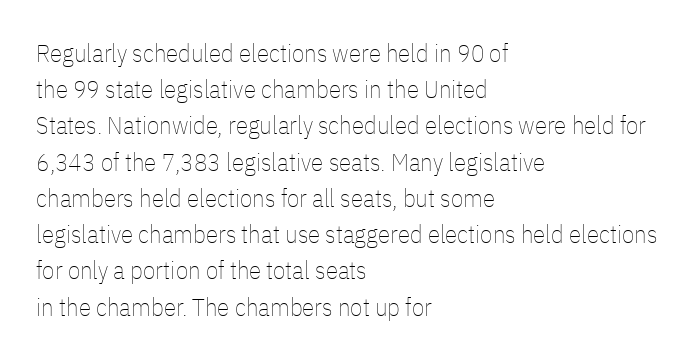
Q: Is the text bold? A: No.
Q: Is the text italic (slanted)? A: No, it is upright.
Q: Is the text underlined? A: No.
Q: How is the paragraph aligned? A: Left-aligned.
Q: Is the spacing between letters normal or unusually wide? A: Normal.
Q: Is the spacing between lines tight, normal or loose? A: Normal.
